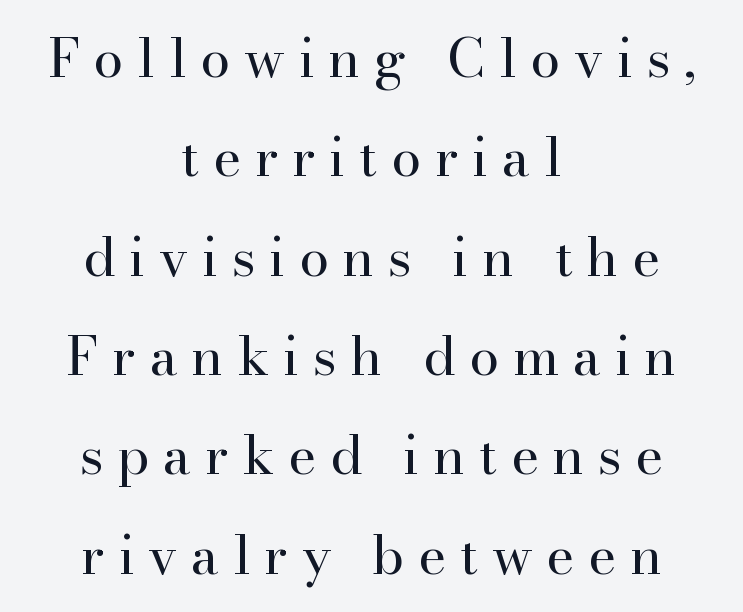
{"serif": "yes", "italic": "no", "bold": "no", "weight": "regular", "width": "normal", "stroke_contrast": "high", "x_height": "small", "monospaced": "no", "underline": "no", "align": "center", "line_spacing_ratio": 1.84, "letter_spacing": "wide", "letter_spacing_em": 0.25, "glyph_px": 54}
